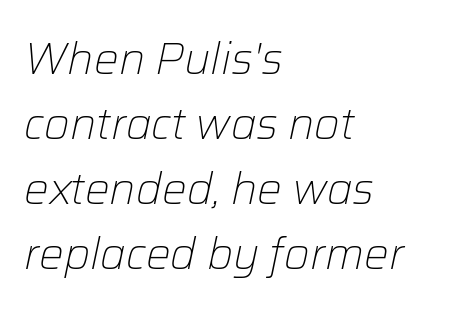
Q: Is the text bold? A: No.
Q: Is the text italic (slanted)? A: Yes, it leans right by about 12 degrees.
Q: Is the text underlined? A: No.
Q: How is the paragraph aligned? A: Left-aligned.
Q: Is the spacing between letters normal or unusually wide? A: Normal.
Q: Is the spacing between lines tight, normal or loose? A: Normal.
Q: Width (condensed, normal, or wide)? A: Normal.
Q: Stroke contrast? A: Low.
Q: x-height? A: Medium.
Q: Monospaced? A: No.
